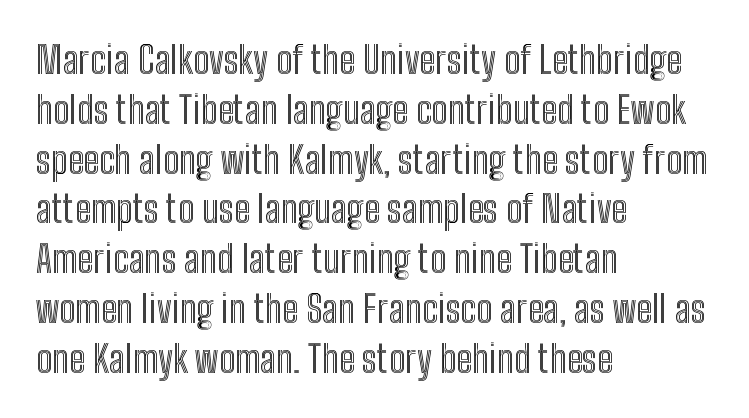
Notice how descenders clear the ascenders below comfortably — that's standard leading. Caption: standard tracking, unaltered. Horizontally, the lines are justified to the leading edge only. Unmarked baselines from the first word to the last. Spacing verdict: proportional, widths tailored to each character. The letters stand upright; this is a roman face.
